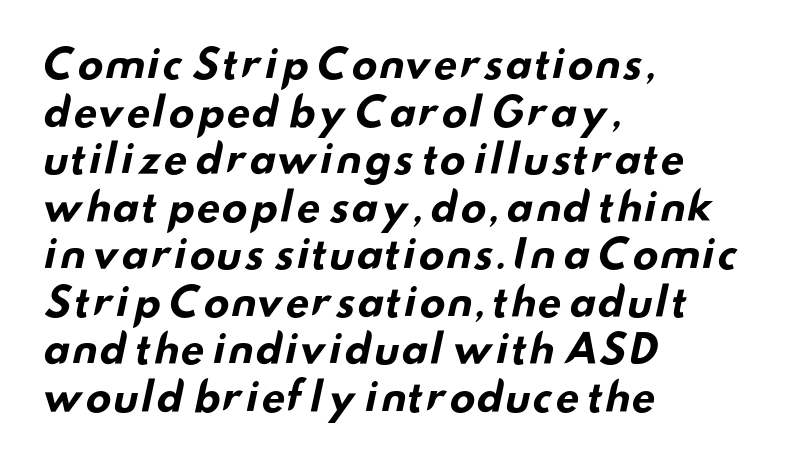
{"serif": "no", "bold": "yes", "weight": "bold", "width": "wide", "stroke_contrast": "low", "x_height": "small", "monospaced": "no", "underline": "no", "align": "left", "line_spacing_ratio": 1.22, "letter_spacing": "normal", "letter_spacing_em": 0.0, "glyph_px": 39}
